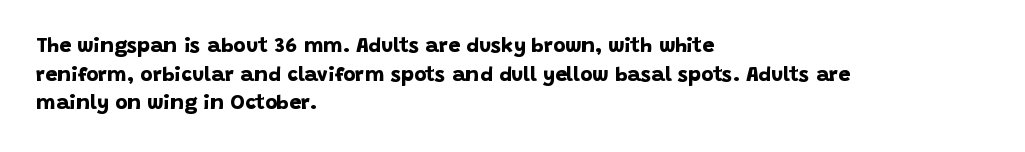
{"bold": "yes", "underline": "no", "align": "left", "line_spacing": "normal", "line_spacing_ratio": 1.36, "letter_spacing": "normal", "letter_spacing_em": 0.0, "glyph_px": 21}
